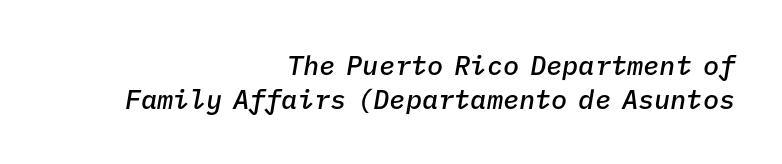
{"italic": "yes", "lean": "right", "slant_degrees": 9, "bold": "semi", "underline": "no", "align": "right", "line_spacing": "normal", "line_spacing_ratio": 1.25, "letter_spacing": "normal", "letter_spacing_em": 0.0, "glyph_px": 27}
